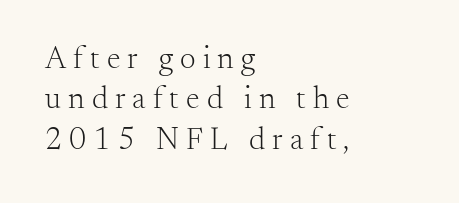
Q: Is the text bold? A: No.
Q: Is the text italic (slanted)? A: No, it is upright.
Q: Is the typeface a serif or a sans-serif typeface? A: Serif.
Q: Is the text underlined? A: No.
Q: How is the paragraph aligned? A: Left-aligned.
Q: Is the spacing between letters normal or unusually wide? A: Unusually wide.
Q: Is the spacing between lines tight, normal or loose? A: Normal.
Q: Width (condensed, normal, or wide)? A: Normal.
Q: Stroke contrast? A: Medium.
Q: x-height? A: Small.
Q: Monospaced? A: No.
